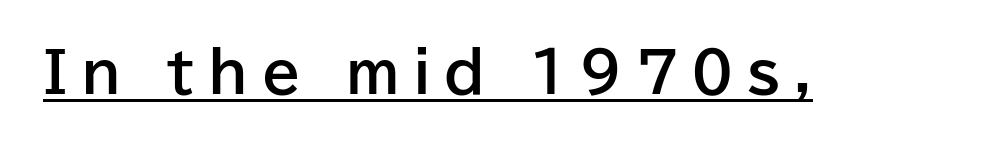
{"serif": "no", "italic": "no", "bold": "yes", "weight": "bold", "width": "normal", "stroke_contrast": "low", "x_height": "medium", "monospaced": "no", "underline": "yes", "letter_spacing": "wide", "letter_spacing_em": 0.24, "glyph_px": 56}
